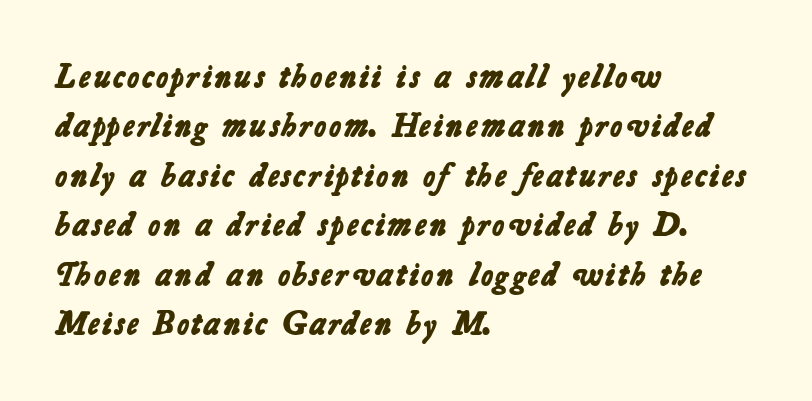
The image shows 33 px bold sans-serif type; set left-aligned, normal line spacing (1.5x), normal letter spacing, not underlined; low stroke contrast and a medium x-height.
